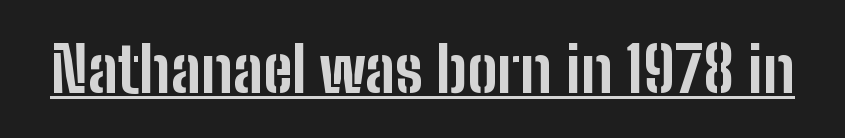
The image shows 63 px bold, condensed sans-serif type, upright; set normal letter spacing, underlined; low stroke contrast and a medium x-height.
